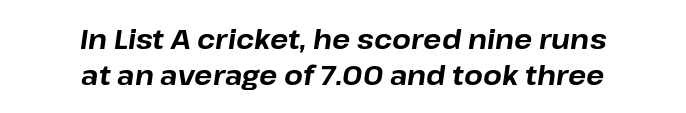
{"italic": "yes", "lean": "right", "slant_degrees": 8, "bold": "yes", "underline": "no", "align": "center", "line_spacing": "normal", "line_spacing_ratio": 1.33, "letter_spacing": "normal", "letter_spacing_em": 0.0, "glyph_px": 27}
